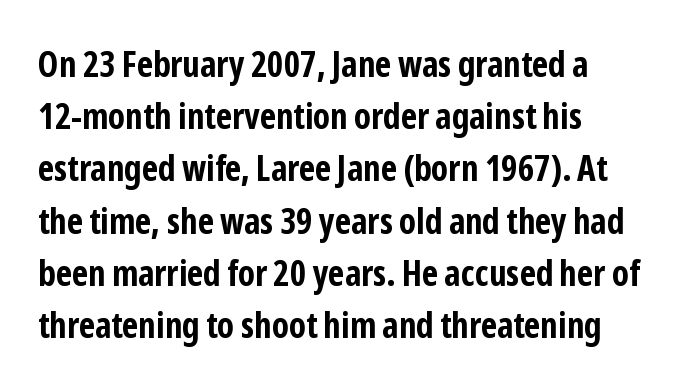
{"serif": "no", "italic": "no", "bold": "yes", "weight": "bold", "width": "condensed", "stroke_contrast": "low", "x_height": "medium", "monospaced": "no", "underline": "no", "align": "left", "line_spacing": "normal", "line_spacing_ratio": 1.45, "letter_spacing": "normal", "letter_spacing_em": 0.0, "glyph_px": 36}
